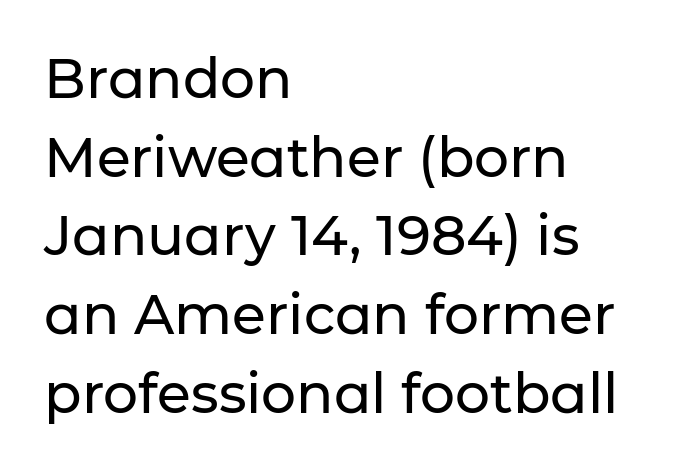
{"serif": "no", "italic": "no", "width": "normal", "stroke_contrast": "low", "x_height": "medium", "monospaced": "no", "underline": "no", "align": "left", "line_spacing": "normal", "line_spacing_ratio": 1.43, "letter_spacing": "normal", "letter_spacing_em": 0.0, "glyph_px": 55}
